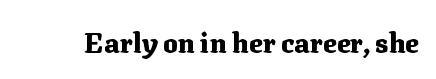
{"serif": "yes", "italic": "no", "bold": "yes", "weight": "heavy", "width": "normal", "stroke_contrast": "medium", "x_height": "medium", "monospaced": "no", "underline": "no", "letter_spacing": "normal", "letter_spacing_em": 0.0, "glyph_px": 28}
